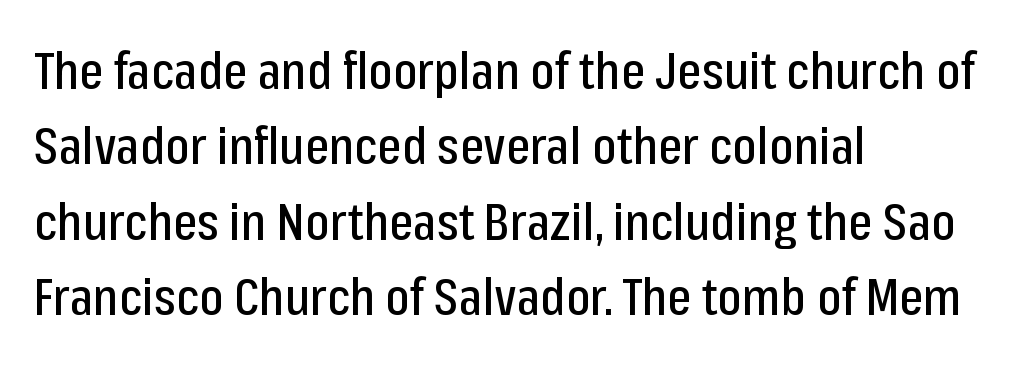
{"serif": "no", "italic": "no", "width": "condensed", "stroke_contrast": "low", "x_height": "medium", "monospaced": "no", "underline": "no", "align": "left", "line_spacing": "normal", "line_spacing_ratio": 1.48, "letter_spacing": "normal", "letter_spacing_em": 0.0, "glyph_px": 51}
